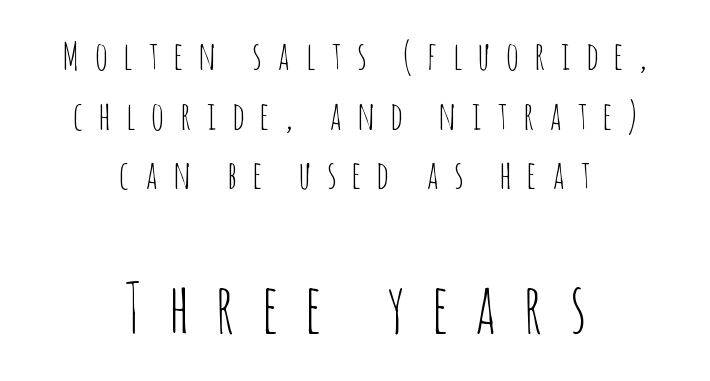
{"serif": "no", "italic": "no", "bold": "no", "weight": "thin", "width": "condensed", "stroke_contrast": "low", "x_height": "large", "monospaced": "no", "underline": "no", "align": "center", "line_spacing": "normal", "line_spacing_ratio": 1.53, "letter_spacing": "wide", "letter_spacing_em": 0.4, "larger_block": "second", "size_ratio": 1.74, "glyph_px": 68}
